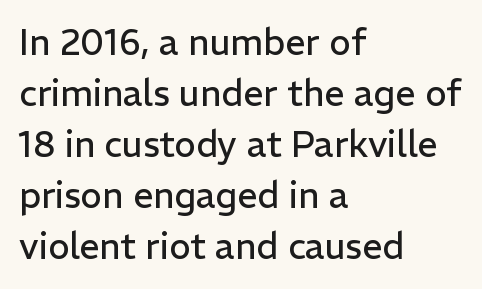
Q: Is the text bold? A: No.
Q: Is the text italic (slanted)? A: No, it is upright.
Q: Is the typeface a serif or a sans-serif typeface? A: Sans-serif.
Q: Is the text underlined? A: No.
Q: How is the paragraph aligned? A: Left-aligned.
Q: Is the spacing between letters normal or unusually wide? A: Normal.
Q: Is the spacing between lines tight, normal or loose? A: Normal.
Q: Width (condensed, normal, or wide)? A: Normal.
Q: Stroke contrast? A: Low.
Q: x-height? A: Medium.
Q: Monospaced? A: No.
